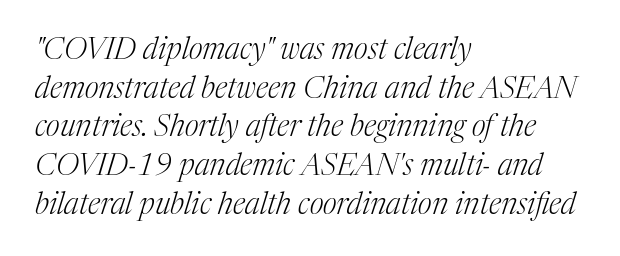
Q: Is the text bold? A: No.
Q: Is the text italic (slanted)? A: Yes, it leans right by about 17 degrees.
Q: Is the typeface a serif or a sans-serif typeface? A: Serif.
Q: Is the text underlined? A: No.
Q: How is the paragraph aligned? A: Left-aligned.
Q: Is the spacing between letters normal or unusually wide? A: Normal.
Q: Is the spacing between lines tight, normal or loose? A: Normal.
Q: Width (condensed, normal, or wide)? A: Normal.
Q: Stroke contrast? A: Medium.
Q: x-height? A: Medium.
Q: Monospaced? A: No.
